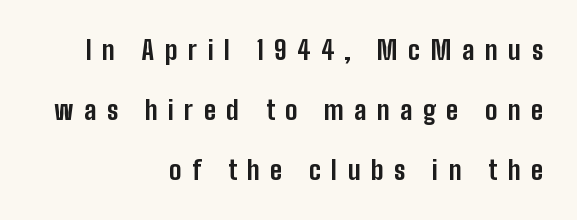
Q: Is the text bold? A: Yes.
Q: Is the text italic (slanted)? A: No, it is upright.
Q: Is the text underlined? A: No.
Q: How is the paragraph aligned? A: Right-aligned.
Q: Is the spacing between letters normal or unusually wide? A: Unusually wide.
Q: Is the spacing between lines tight, normal or loose? A: Loose.
